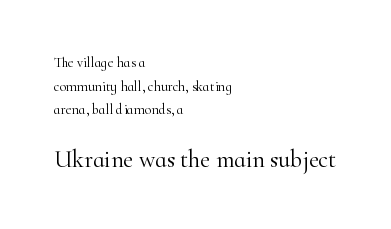
{"italic": "no", "bold": "no", "underline": "no", "align": "left", "line_spacing": "normal", "line_spacing_ratio": 1.69, "letter_spacing": "normal", "letter_spacing_em": 0.0, "larger_block": "second", "size_ratio": 1.71, "glyph_px": 24}
